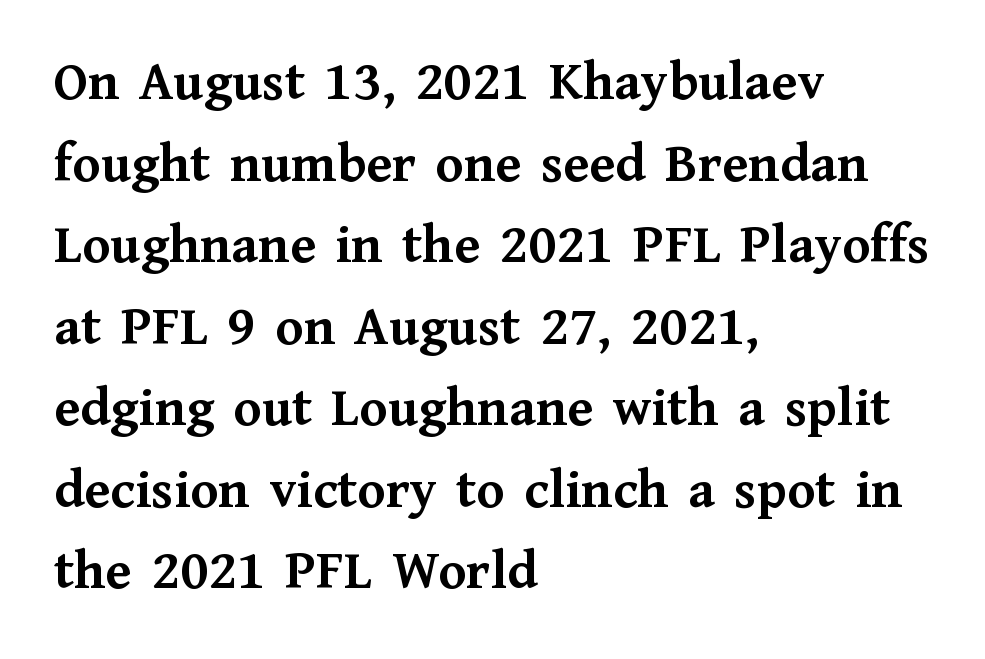
Think of a printed novel: that variable character pitch is what you see here. A normal amount of white space separates one row of letters from the next. Underlining? Definitely not there. Check where the strokes stop: tiny serifs finish them off. The tracking reads as untouched default to a designer's eye.
